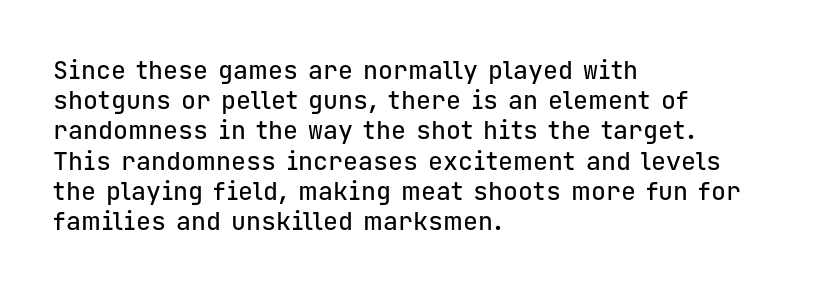
The image shows 25 px text type, upright; set left-aligned, line spacing 1.21x, normal letter spacing, not underlined.
